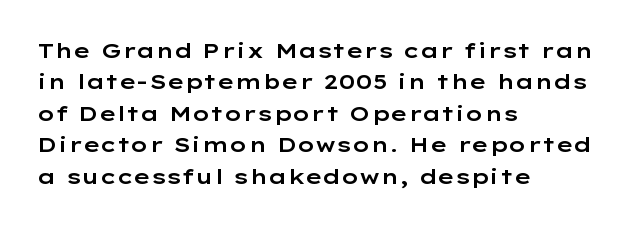
Unmarked baselines from the first word to the last. Every character sits straight up, as roman type does. The lines in this sample share a left origin and differ only in where they stop. Summary of vertical rhythm: regular, with standard interline spacing. Inter-character spacing is left at the font's built-in metrics.
